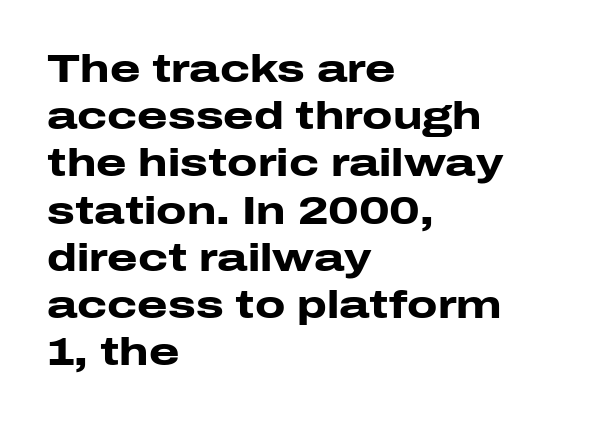
The image shows 39 px heavy, wide sans-serif type, upright; set left-aligned, line spacing 1.21x, normal letter spacing, not underlined; low stroke contrast and a medium x-height.
